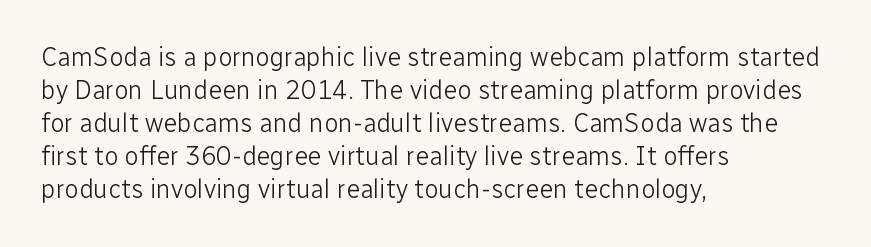
The image shows 26 px text type, upright; set left-aligned, normal line spacing (1.27x), normal letter spacing, not underlined.
